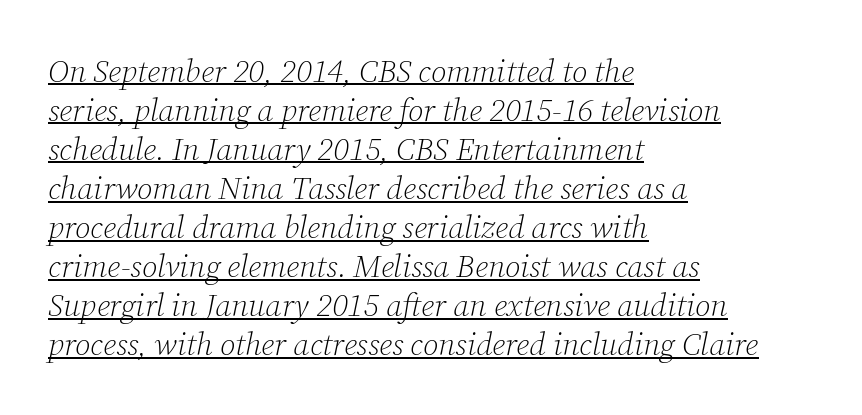
{"serif": "yes", "italic": "yes", "lean": "right", "slant_degrees": 12, "bold": "no", "weight": "light", "width": "normal", "stroke_contrast": "low", "x_height": "medium", "monospaced": "no", "underline": "yes", "align": "left", "line_spacing_ratio": 1.22, "letter_spacing": "normal", "letter_spacing_em": 0.0, "glyph_px": 32}
